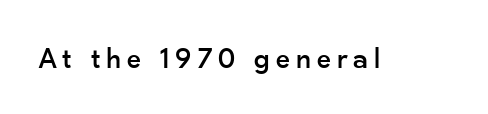
{"serif": "no", "italic": "no", "width": "normal", "stroke_contrast": "low", "x_height": "small", "monospaced": "no", "underline": "no", "glyph_px": 30}
